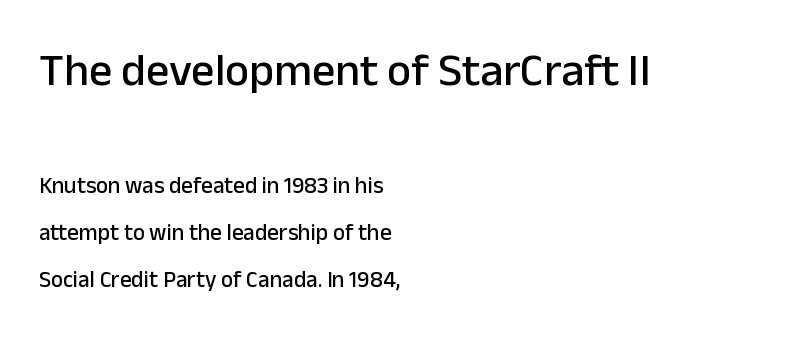
The image shows 46 px sans-serif type, upright; set left-aligned, loose line spacing (2.05x), normal letter spacing, not underlined; the first (top) block is 2.0x larger; low stroke contrast and a medium x-height.
